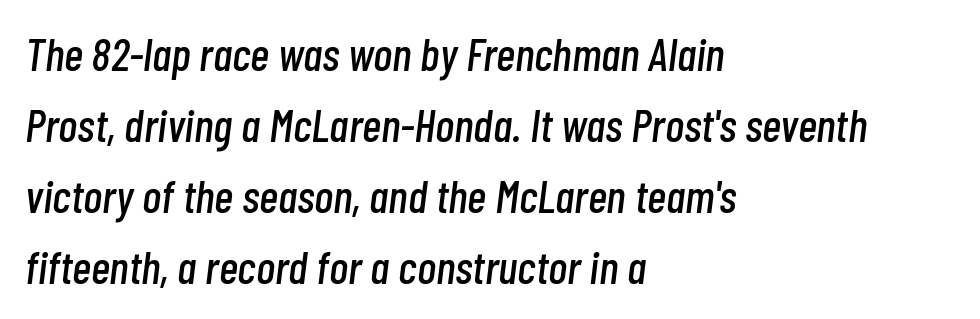
Q: Is the text italic (slanted)? A: Yes, it leans right by about 7 degrees.
Q: Is the text underlined? A: No.
Q: How is the paragraph aligned? A: Left-aligned.
Q: Is the spacing between letters normal or unusually wide? A: Normal.
Q: Is the spacing between lines tight, normal or loose? A: Normal.
Q: Width (condensed, normal, or wide)? A: Condensed.
Q: Stroke contrast? A: Low.
Q: x-height? A: Medium.
Q: Monospaced? A: No.
